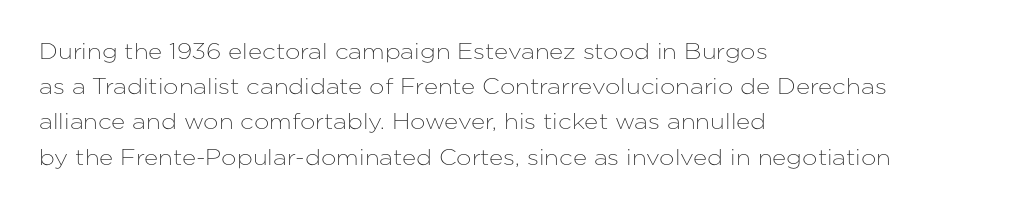
Q: Is the text italic (slanted)? A: No, it is upright.
Q: Is the text underlined? A: No.
Q: How is the paragraph aligned? A: Left-aligned.
Q: Is the spacing between letters normal or unusually wide? A: Normal.
Q: Is the spacing between lines tight, normal or loose? A: Normal.
